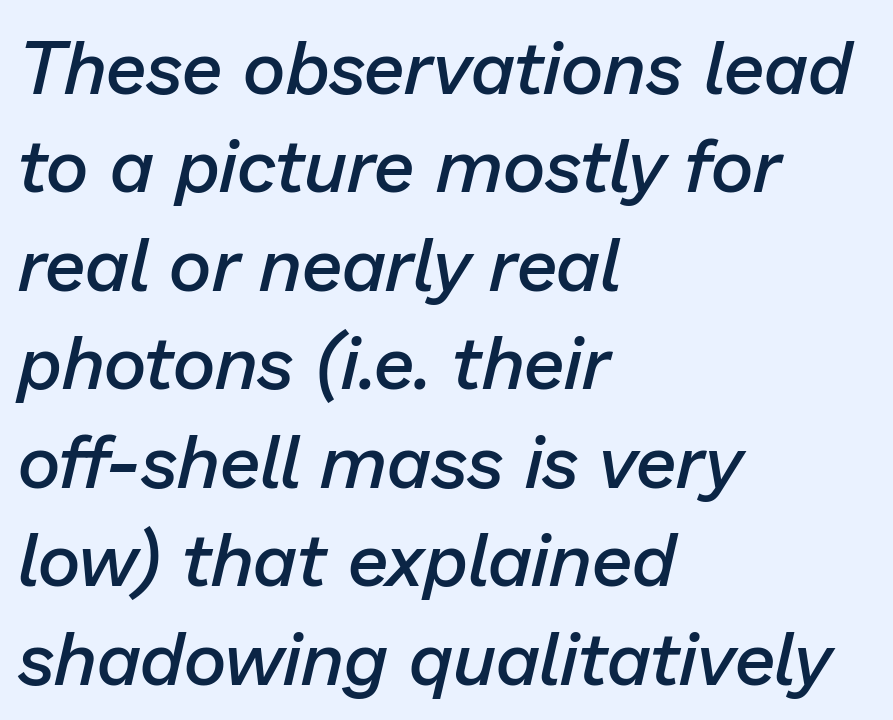
Q: Is the text bold? A: Semi-bold.
Q: Is the text italic (slanted)? A: Yes, it leans right by about 13 degrees.
Q: Is the text underlined? A: No.
Q: How is the paragraph aligned? A: Left-aligned.
Q: Is the spacing between letters normal or unusually wide? A: Normal.
Q: Is the spacing between lines tight, normal or loose? A: Normal.
Q: Width (condensed, normal, or wide)? A: Normal.
Q: Stroke contrast? A: Low.
Q: x-height? A: Medium.
Q: Monospaced? A: No.
